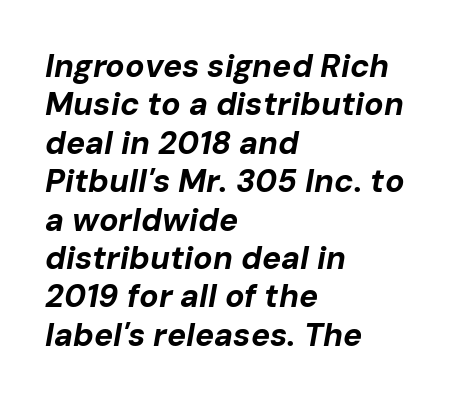
You can tell it's italic because the verticals aren't actually vertical. Line starts are locked; line ends wander. The passage shown has conventional tracking throughout. Heavy-handed strokes throughout: this text is bold. Anything drawn beneath the words? Only blank space. Character widths vary here, with narrow letters taking less room than wide ones.
